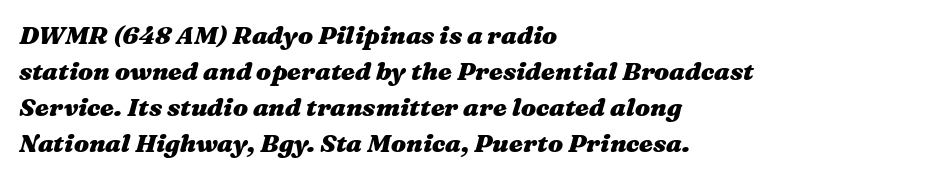
{"italic": "yes", "lean": "right", "slant_degrees": 16, "bold": "yes", "underline": "no", "align": "left", "line_spacing": "normal", "line_spacing_ratio": 1.44, "letter_spacing": "normal", "letter_spacing_em": 0.0, "glyph_px": 25}
